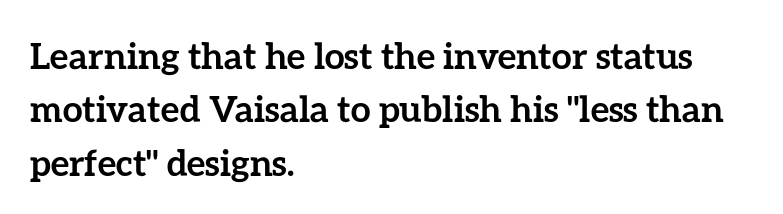
{"italic": "no", "bold": "yes", "weight": "semibold", "width": "normal", "stroke_contrast": "low", "x_height": "medium", "monospaced": "no", "underline": "no", "align": "left", "line_spacing": "normal", "line_spacing_ratio": 1.48, "letter_spacing": "normal", "letter_spacing_em": 0.0, "glyph_px": 36}
